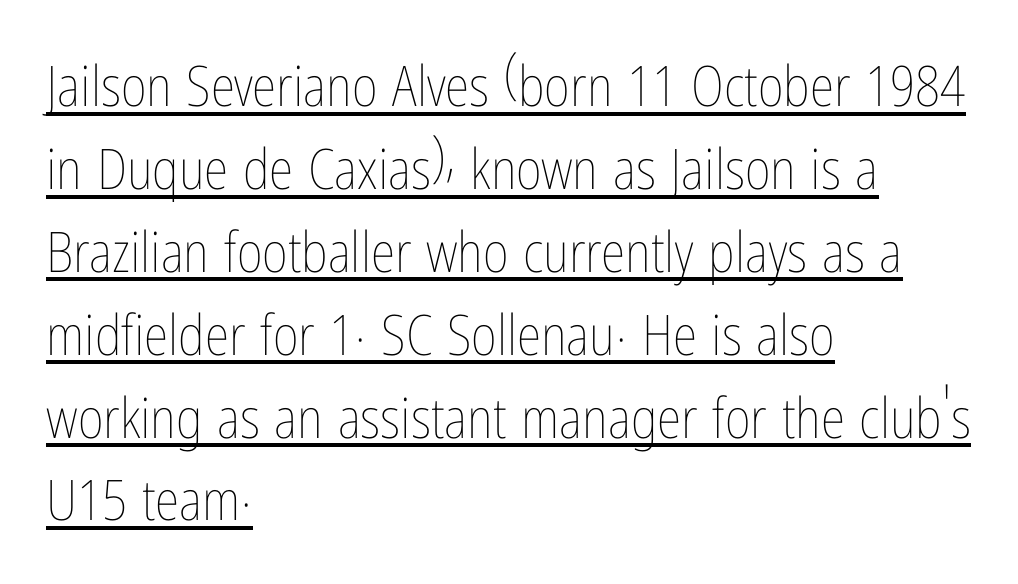
Q: Is the text bold? A: No.
Q: Is the text italic (slanted)? A: No, it is upright.
Q: Is the text underlined? A: Yes.
Q: How is the paragraph aligned? A: Left-aligned.
Q: Is the spacing between letters normal or unusually wide? A: Normal.
Q: Is the spacing between lines tight, normal or loose? A: Normal.
Q: Width (condensed, normal, or wide)? A: Condensed.
Q: Stroke contrast? A: Low.
Q: x-height? A: Medium.
Q: Monospaced? A: No.
